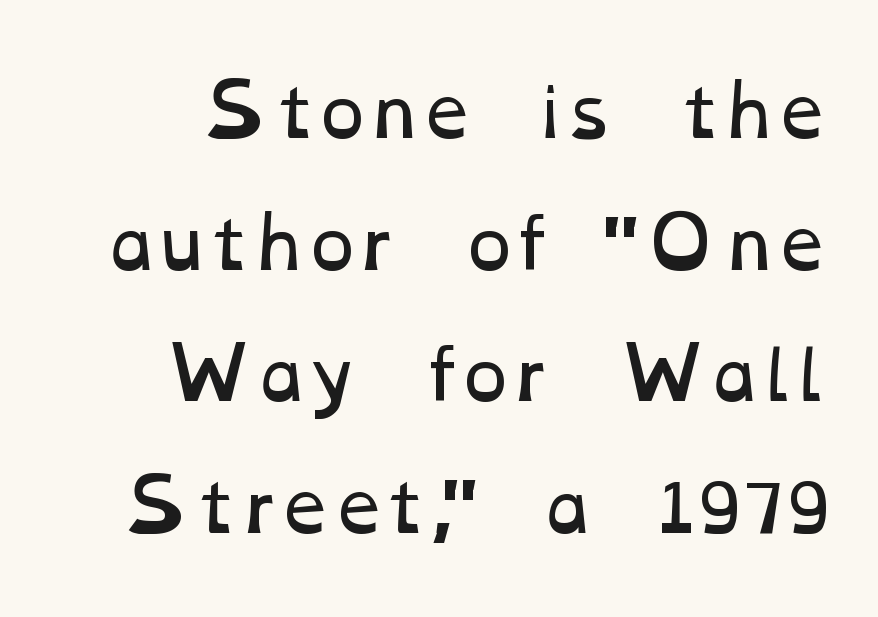
Note the varied advance widths — an 'i' is clearly narrower than an 'm'. The rendering keeps characters at their native spacing. Ink coverage per letter is moderate at most. Check under the words: just untouched page.
